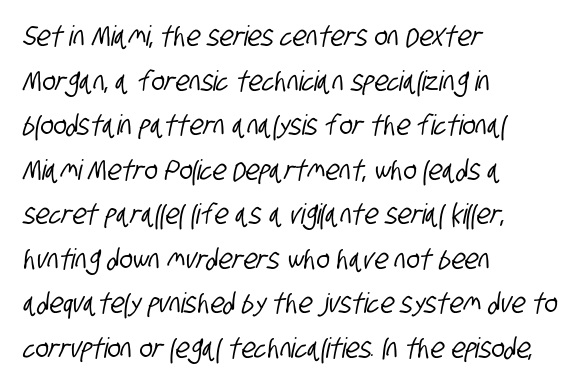
{"serif": "no", "width": "condensed", "stroke_contrast": "low", "x_height": "large", "monospaced": "no", "underline": "no", "align": "left", "line_spacing": "normal", "line_spacing_ratio": 1.59, "letter_spacing": "normal", "letter_spacing_em": 0.0, "glyph_px": 28}
